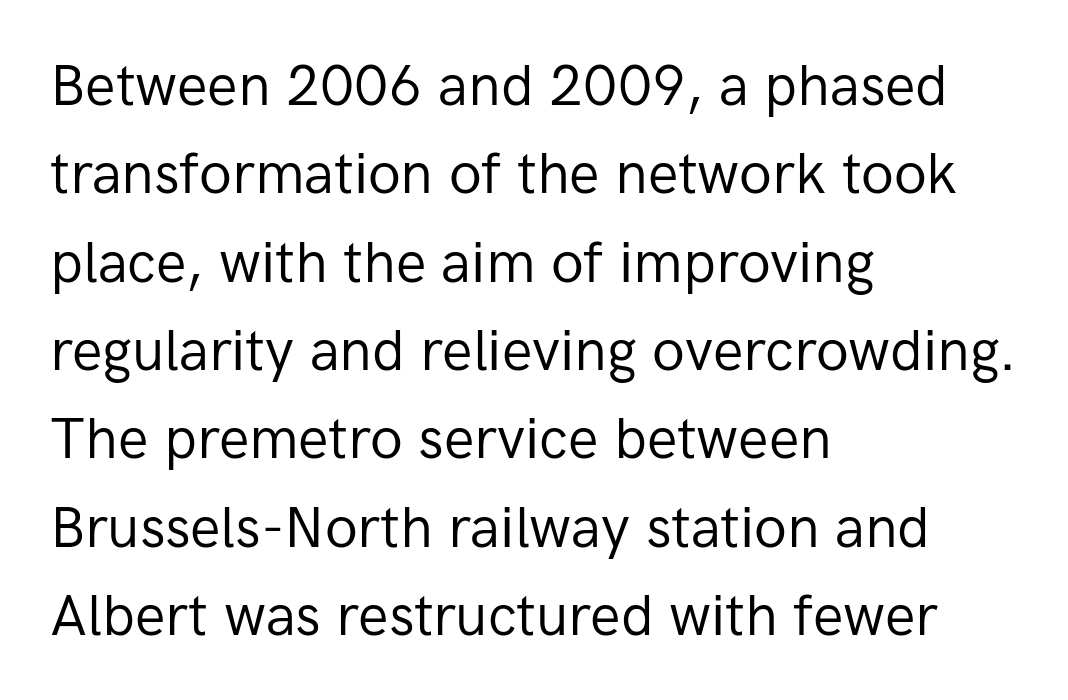
Q: Is the text bold? A: No.
Q: Is the text italic (slanted)? A: No, it is upright.
Q: Is the typeface a serif or a sans-serif typeface? A: Sans-serif.
Q: Is the text underlined? A: No.
Q: How is the paragraph aligned? A: Left-aligned.
Q: Is the spacing between letters normal or unusually wide? A: Normal.
Q: Is the spacing between lines tight, normal or loose? A: Normal.
Q: Width (condensed, normal, or wide)? A: Normal.
Q: Stroke contrast? A: Low.
Q: x-height? A: Medium.
Q: Monospaced? A: No.
